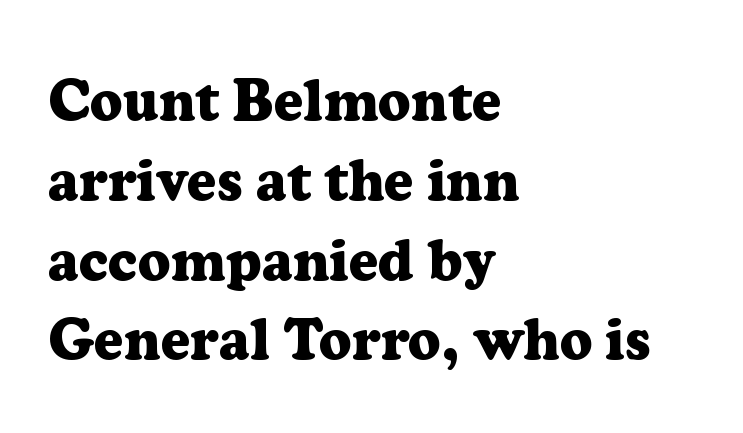
{"serif": "yes", "italic": "no", "bold": "yes", "weight": "heavy", "width": "normal", "stroke_contrast": "low", "x_height": "medium", "monospaced": "no", "underline": "no", "align": "left", "line_spacing": "normal", "line_spacing_ratio": 1.4, "letter_spacing": "normal", "letter_spacing_em": 0.0, "glyph_px": 57}
